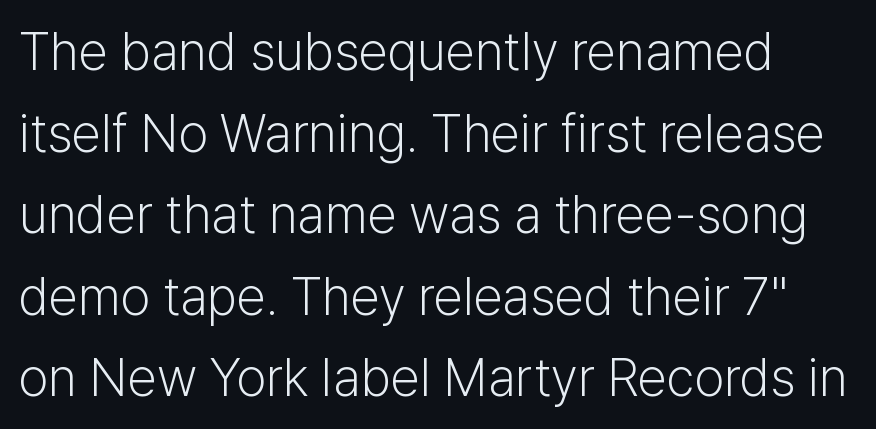
Q: Is the text bold? A: No.
Q: Is the text italic (slanted)? A: No, it is upright.
Q: Is the typeface a serif or a sans-serif typeface? A: Sans-serif.
Q: Is the text underlined? A: No.
Q: Is the spacing between letters normal or unusually wide? A: Normal.
Q: Is the spacing between lines tight, normal or loose? A: Normal.
Q: Width (condensed, normal, or wide)? A: Normal.
Q: Stroke contrast? A: Low.
Q: x-height? A: Medium.
Q: Monospaced? A: No.
